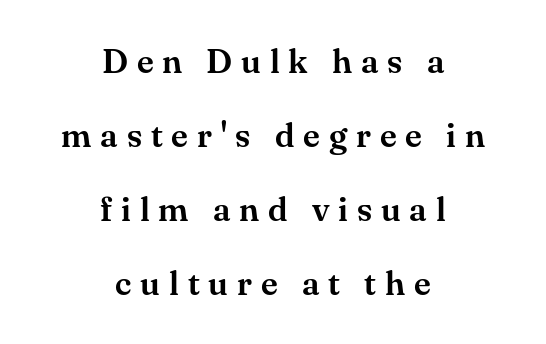
The rag falls on both sides of this text block equally. You could fit nearly another row in the gap between these rows. The letters are spread apart with noticeably loose tracking. Lines of text with bare space underneath. Looks like regular typesetting: each glyph gets only the width it needs. The specimen reads as upright at a glance.
